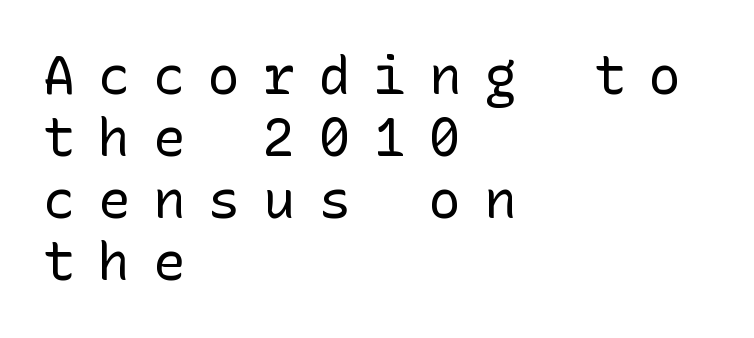
Q: Is the text bold? A: No.
Q: Is the text italic (slanted)? A: No, it is upright.
Q: Is the typeface a serif or a sans-serif typeface? A: Sans-serif.
Q: Is the text underlined? A: No.
Q: How is the paragraph aligned? A: Left-aligned.
Q: Is the spacing between letters normal or unusually wide? A: Unusually wide.
Q: Width (condensed, normal, or wide)? A: Normal.
Q: Stroke contrast? A: Low.
Q: x-height? A: Medium.
